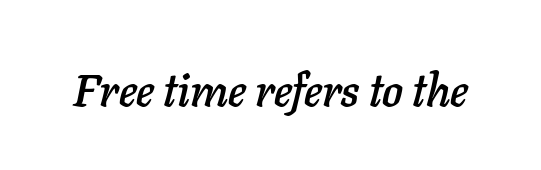
The image shows 46 px text type, italic (leaning right); set normal letter spacing, not underlined; low stroke contrast and a medium x-height.
